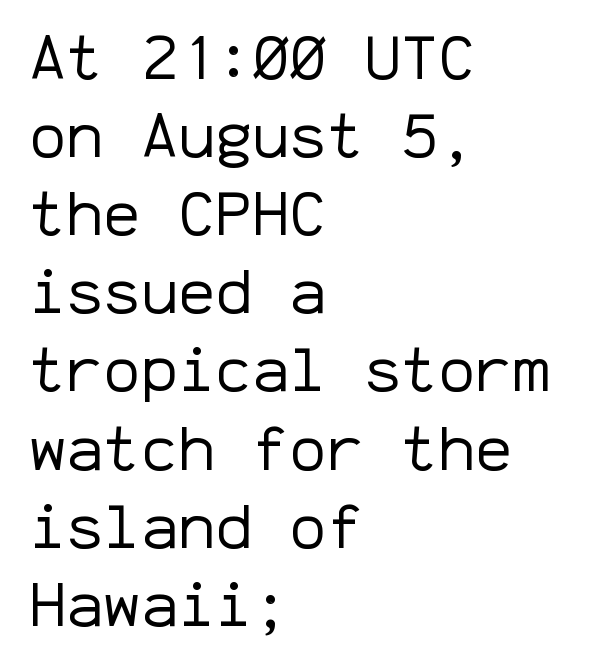
{"serif": "no", "italic": "no", "bold": "no", "weight": "regular", "width": "normal", "stroke_contrast": "low", "x_height": "medium", "monospaced": "yes", "underline": "no", "align": "left", "line_spacing": "normal", "line_spacing_ratio": 1.26, "letter_spacing": "normal", "letter_spacing_em": 0.0, "glyph_px": 62}
